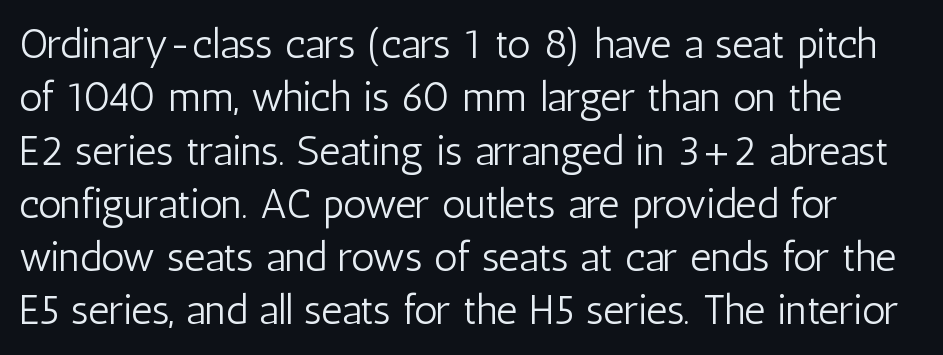
Q: Is the text bold? A: No.
Q: Is the text italic (slanted)? A: No, it is upright.
Q: Is the typeface a serif or a sans-serif typeface? A: Sans-serif.
Q: Is the text underlined? A: No.
Q: Is the spacing between letters normal or unusually wide? A: Normal.
Q: Is the spacing between lines tight, normal or loose? A: Normal.
Q: Width (condensed, normal, or wide)? A: Condensed.
Q: Stroke contrast? A: Low.
Q: x-height? A: Medium.
Q: Monospaced? A: No.
